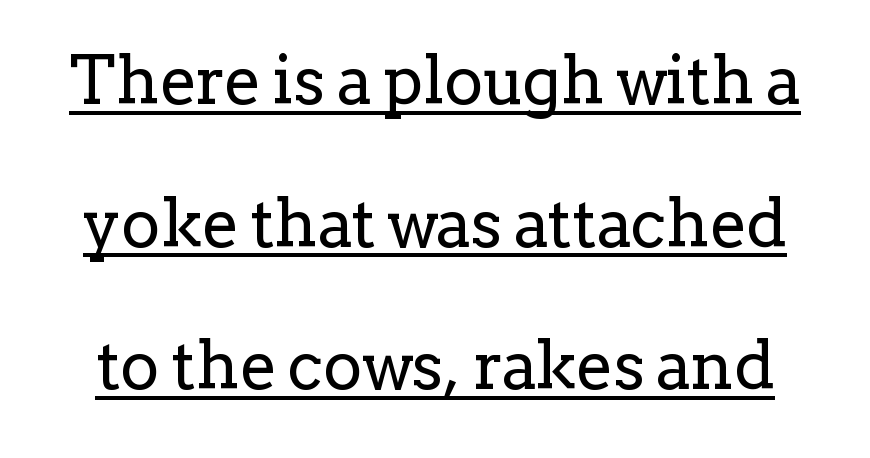
{"serif": "yes", "italic": "no", "bold": "no", "weight": "regular", "width": "normal", "stroke_contrast": "low", "x_height": "medium", "monospaced": "no", "underline": "yes", "line_spacing": "loose", "line_spacing_ratio": 2.16, "letter_spacing": "normal", "letter_spacing_em": 0.0, "glyph_px": 66}
